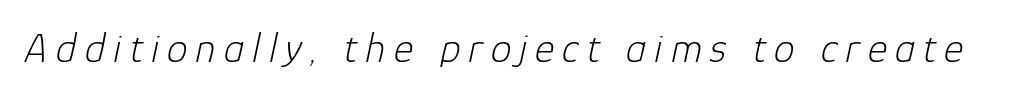
Varying glyph widths throughout — classic text-font behaviour. The typesetting does not lean heavy: it is not bold. Check under the words: just untouched page. Italic: yes, the glyphs are oblique.
